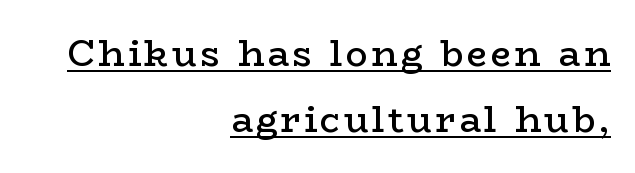
Q: Is the text bold? A: Semi-bold.
Q: Is the text italic (slanted)? A: No, it is upright.
Q: Is the typeface a serif or a sans-serif typeface? A: Serif.
Q: Is the text underlined? A: Yes.
Q: How is the paragraph aligned? A: Right-aligned.
Q: Width (condensed, normal, or wide)? A: Wide.
Q: Stroke contrast? A: Low.
Q: x-height? A: Medium.
Q: Monospaced? A: No.
